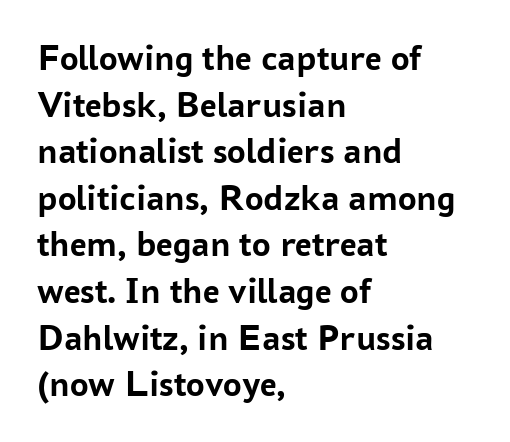
The image shows 37 px semibold sans-serif type, upright; set left-aligned, normal line spacing (1.26x), normal letter spacing, not underlined; low stroke contrast and a medium x-height.
